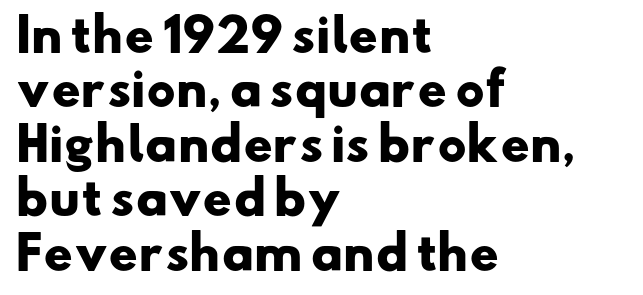
Strokes here are thick enough to call this a true bold. Think of a printed novel: that variable character pitch is what you see here. What stands out about the letter spacing? Nothing — it is the standard amount. Where is the straight margin? On the left.
